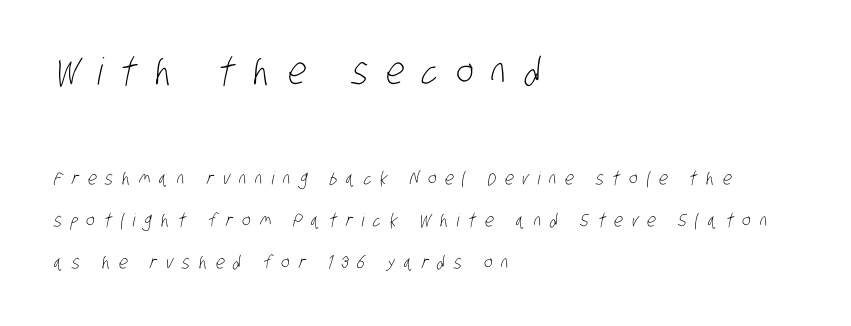
The image shows 37 px light, condensed sans-serif type; set left-aligned, loose line spacing (2.34x), unusually wide letter spacing (+0.49 em), not underlined; the first (top) block is 2.06x larger; low stroke contrast and a large x-height.
